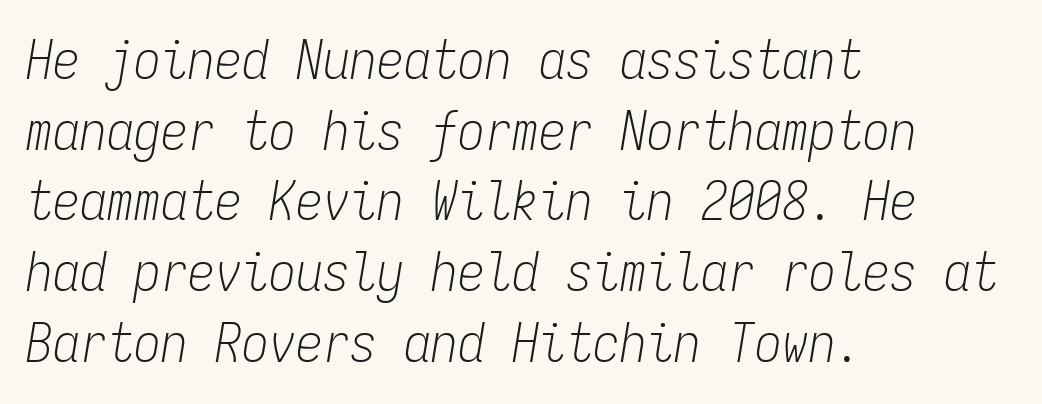
{"italic": "yes", "lean": "right", "slant_degrees": 9, "bold": "no", "weight": "light", "width": "condensed", "stroke_contrast": "low", "x_height": "medium", "monospaced": "yes", "underline": "no", "align": "left", "line_spacing": "normal", "line_spacing_ratio": 1.31, "letter_spacing": "normal", "letter_spacing_em": 0.0, "glyph_px": 54}
